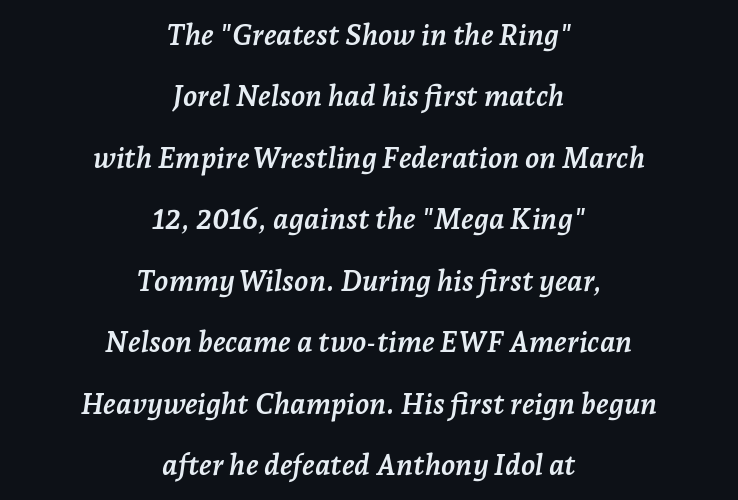
The letters are slanted; this is an italic face. If you measured baseline to baseline, you'd find a long distance. Varying glyph widths throughout — classic text-font behaviour. The zone under the glyphs is completely vacant. Observe the ordinary spacing: letters are neighbours, not strangers.
